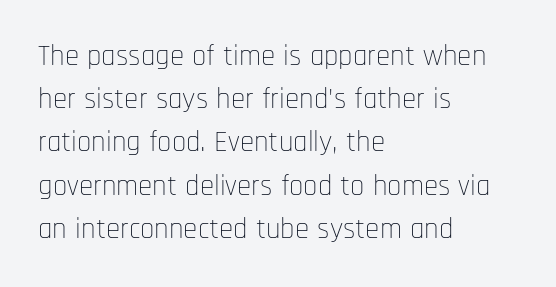
{"serif": "no", "italic": "no", "bold": "no", "weight": "thin", "width": "condensed", "stroke_contrast": "low", "x_height": "large", "monospaced": "no", "underline": "no", "align": "left", "line_spacing": "normal", "line_spacing_ratio": 1.49, "letter_spacing": "normal", "letter_spacing_em": 0.0, "glyph_px": 29}
